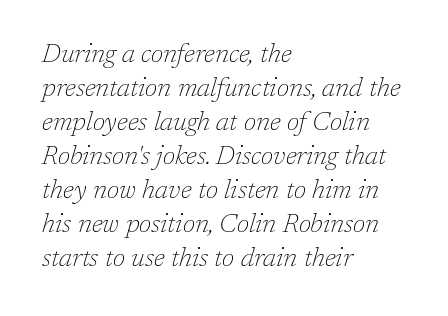
Q: Is the text bold? A: No.
Q: Is the text italic (slanted)? A: Yes, it leans right by about 17 degrees.
Q: Is the text underlined? A: No.
Q: How is the paragraph aligned? A: Left-aligned.
Q: Is the spacing between letters normal or unusually wide? A: Normal.
Q: Is the spacing between lines tight, normal or loose? A: Normal.
